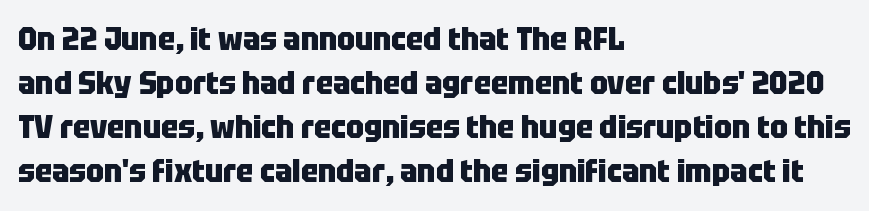
{"serif": "no", "italic": "no", "bold": "yes", "weight": "heavy", "width": "condensed", "stroke_contrast": "low", "x_height": "large", "monospaced": "no", "underline": "no", "align": "left", "line_spacing": "normal", "line_spacing_ratio": 1.38, "letter_spacing": "normal", "letter_spacing_em": 0.0, "glyph_px": 32}
